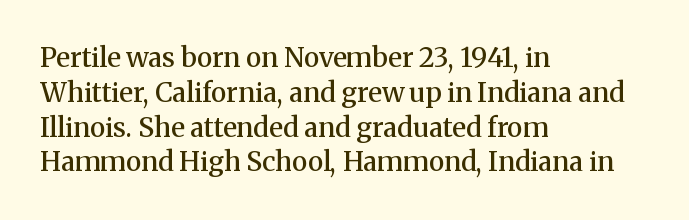
Q: Is the text bold? A: Semi-bold.
Q: Is the text italic (slanted)? A: No, it is upright.
Q: Is the text underlined? A: No.
Q: How is the paragraph aligned? A: Left-aligned.
Q: Is the spacing between letters normal or unusually wide? A: Normal.
Q: Is the spacing between lines tight, normal or loose? A: Normal.
